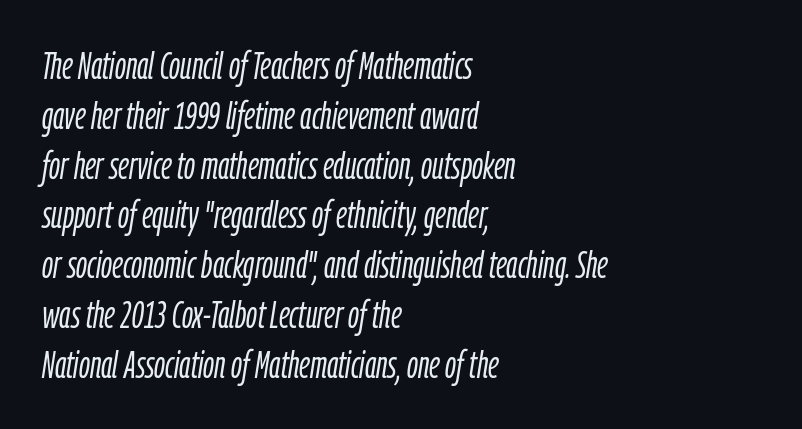
Q: Is the text bold? A: No.
Q: Is the text italic (slanted)? A: Yes, it leans right by about 9 degrees.
Q: Is the text underlined? A: No.
Q: How is the paragraph aligned? A: Left-aligned.
Q: Is the spacing between letters normal or unusually wide? A: Normal.
Q: Is the spacing between lines tight, normal or loose? A: Normal.
Q: Width (condensed, normal, or wide)? A: Condensed.
Q: Stroke contrast? A: Low.
Q: x-height? A: Medium.
Q: Monospaced? A: No.
